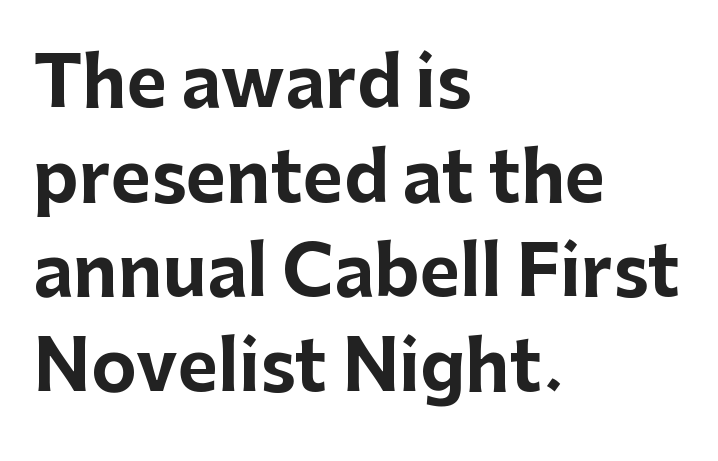
{"serif": "no", "italic": "no", "bold": "yes", "weight": "bold", "width": "normal", "stroke_contrast": "low", "x_height": "medium", "monospaced": "no", "underline": "no", "align": "left", "line_spacing": "normal", "line_spacing_ratio": 1.37, "letter_spacing": "normal", "letter_spacing_em": 0.0, "glyph_px": 69}
